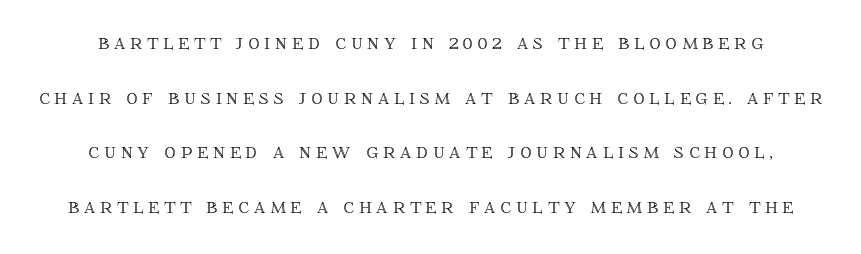
The image shows 23 px text type, upright; set loose line spacing (2.38x), unusually wide letter spacing (+0.2 em), not underlined.
